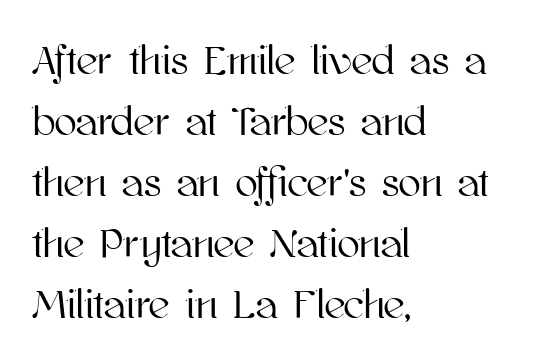
The image shows 41 px text type, upright; set left-aligned, normal line spacing (1.49x), normal letter spacing, not underlined; high stroke contrast and a medium x-height.
